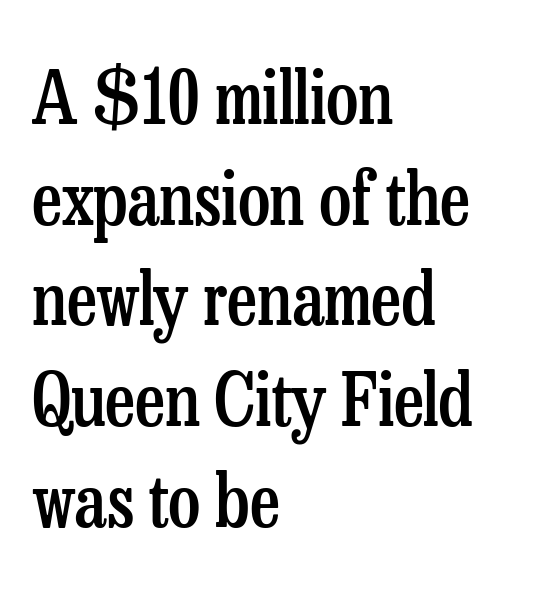
{"serif": "yes", "italic": "no", "bold": "semi", "weight": "semibold", "width": "condensed", "stroke_contrast": "low", "x_height": "medium", "monospaced": "no", "underline": "no", "align": "left", "line_spacing": "normal", "line_spacing_ratio": 1.38, "letter_spacing": "normal", "letter_spacing_em": 0.0, "glyph_px": 73}
